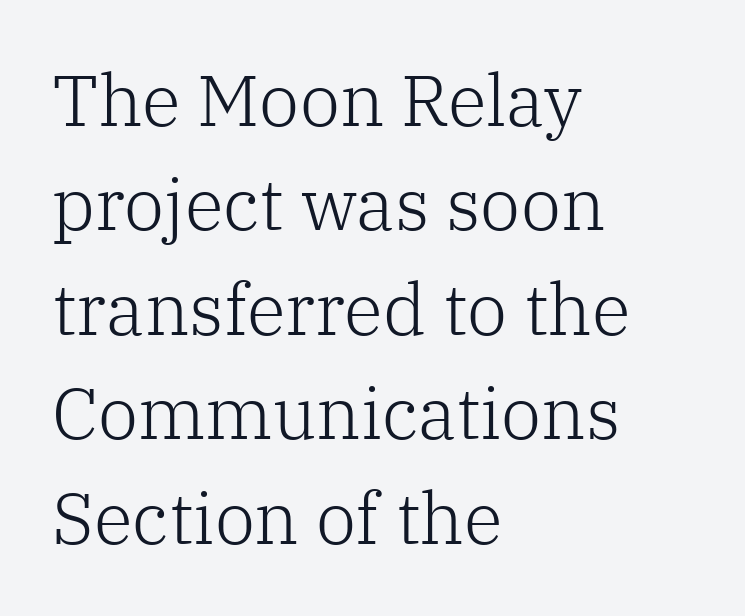
{"serif": "yes", "italic": "no", "bold": "no", "weight": "light", "width": "normal", "stroke_contrast": "low", "x_height": "medium", "monospaced": "no", "underline": "no", "align": "left", "line_spacing": "normal", "line_spacing_ratio": 1.45, "letter_spacing": "normal", "letter_spacing_em": 0.0, "glyph_px": 72}
